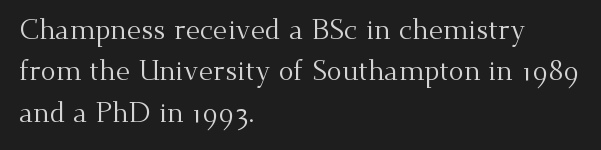
Caption: standard tracking, unaltered. You can tell from the footed stems that serif type was used. The cut favours lightness, reaching ordinary text weight at its darkest. The strip under each line holds only bare page. A typesetter would mark this as roman, not italic. The leading is moderate, giving the passage an even texture.
